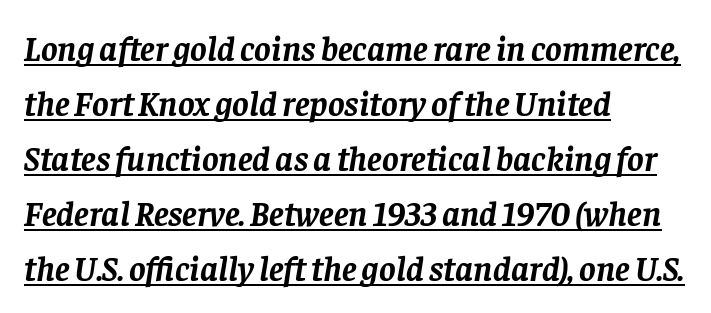
Q: Is the text bold? A: Yes.
Q: Is the text italic (slanted)? A: Yes, it leans right by about 8 degrees.
Q: Is the typeface a serif or a sans-serif typeface? A: Serif.
Q: Is the text underlined? A: Yes.
Q: How is the paragraph aligned? A: Left-aligned.
Q: Is the spacing between letters normal or unusually wide? A: Normal.
Q: Is the spacing between lines tight, normal or loose? A: Normal.
Q: Width (condensed, normal, or wide)? A: Normal.
Q: Stroke contrast? A: Low.
Q: x-height? A: Large.
Q: Monospaced? A: No.
